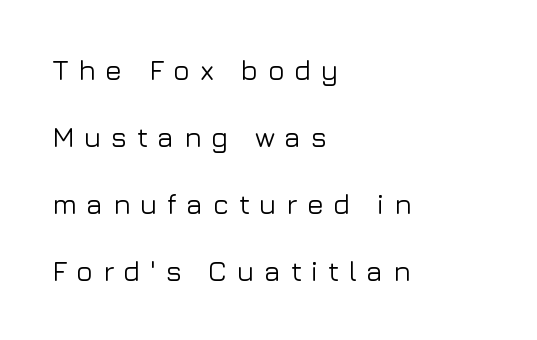
The image shows 28 px sans-serif type, upright; set left-aligned, loose line spacing (2.39x), unusually wide letter spacing (+0.34 em), not underlined; low stroke contrast and a medium x-height.
